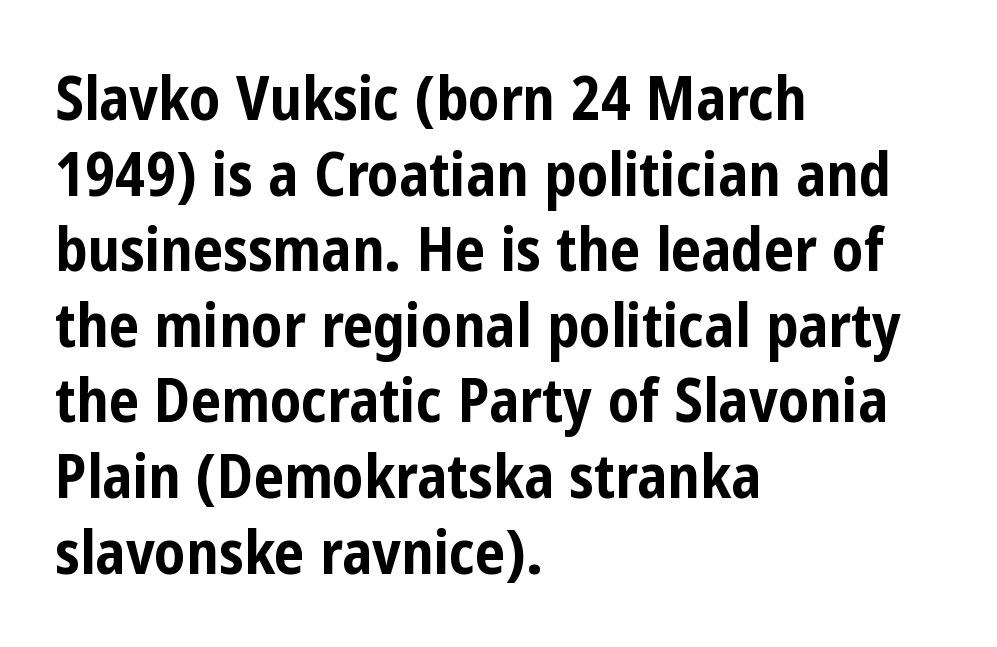
Q: Is the text bold? A: Yes.
Q: Is the text italic (slanted)? A: No, it is upright.
Q: Is the typeface a serif or a sans-serif typeface? A: Sans-serif.
Q: Is the text underlined? A: No.
Q: How is the paragraph aligned? A: Left-aligned.
Q: Is the spacing between letters normal or unusually wide? A: Normal.
Q: Is the spacing between lines tight, normal or loose? A: Normal.
Q: Width (condensed, normal, or wide)? A: Condensed.
Q: Stroke contrast? A: Low.
Q: x-height? A: Medium.
Q: Monospaced? A: No.
